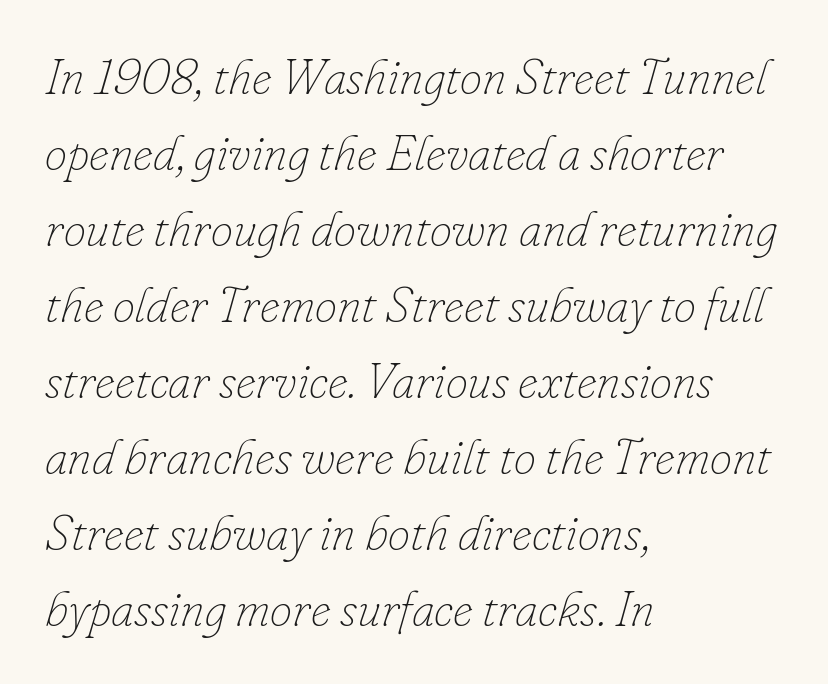
The image shows 50 px thin type, italic (leaning right); set left-aligned, normal line spacing (1.52x), normal letter spacing, not underlined; low stroke contrast and a small x-height.
